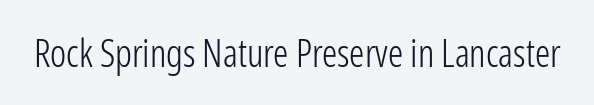
The letters advance in unequal steps, a hallmark of proportional type. Honestly, the letter spacing is just normal — you wouldn't notice it. What kind of face is this? One without serifs — a sans. Vertical stems look standard width or narrower in stroke.
